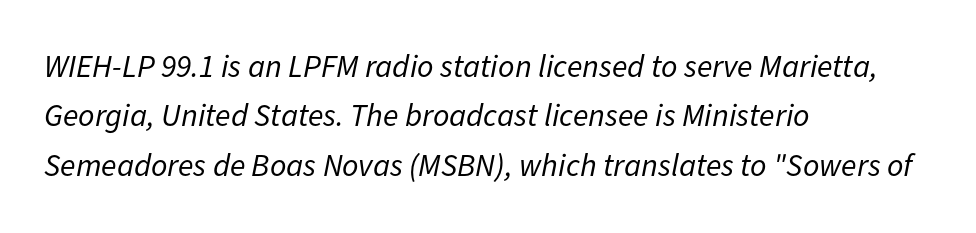
The image shows 32 px regular-weight type, italic (leaning right); set left-aligned, normal line spacing (1.54x), normal letter spacing, not underlined; low stroke contrast and a medium x-height.
